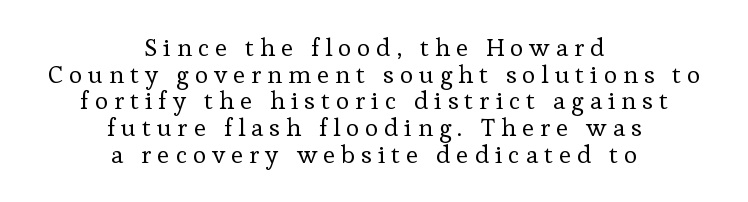
Notice how descenders almost collide with the ascenders below — that's tight leading. The horizontal fit of the characters is loose and conspicuously gappy. Underline: absent. Notice how the passage keeps no hard edge, just a central spine. The lettering stays uniformly vertical, giving the passage a roman look. Is this a heavy cut? Hardly; it is regular or lighter.
